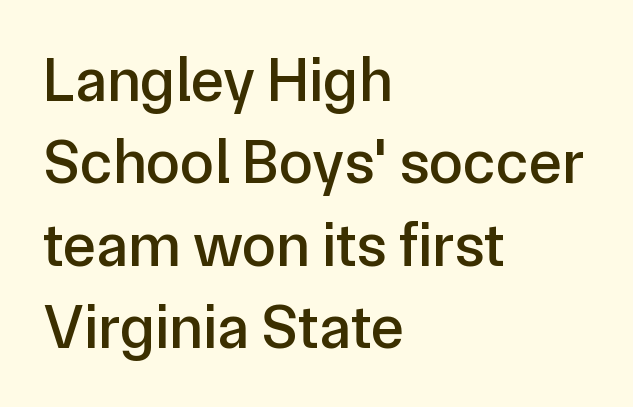
{"serif": "no", "italic": "no", "width": "normal", "stroke_contrast": "low", "x_height": "medium", "monospaced": "no", "underline": "no", "align": "left", "line_spacing": "normal", "line_spacing_ratio": 1.33, "letter_spacing": "normal", "letter_spacing_em": 0.0, "glyph_px": 62}
